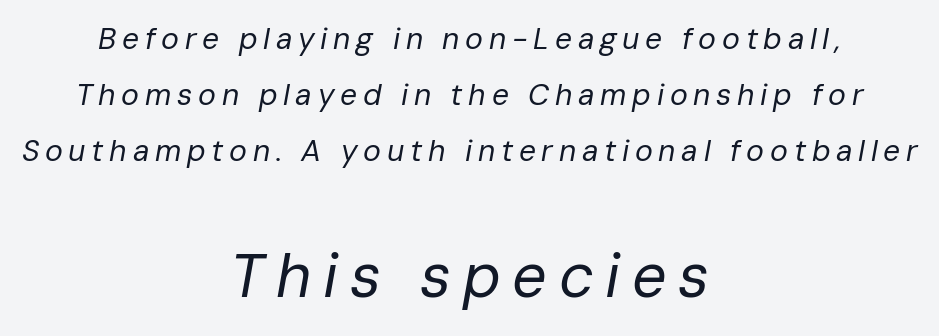
The rendering applies a slant to the glyphs. The typesetting does not lean heavy: it is not bold. The lower block of text is set noticeably larger than the block above it. The zone under the glyphs is completely vacant.
